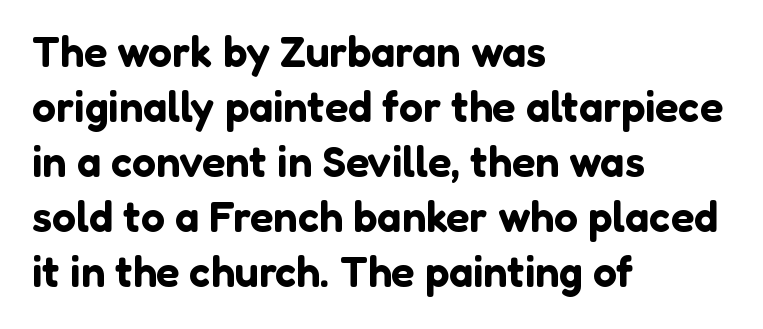
The image shows 43 px sans-serif type, upright; set left-aligned, normal line spacing (1.28x), normal letter spacing, not underlined; low stroke contrast and a medium x-height.
